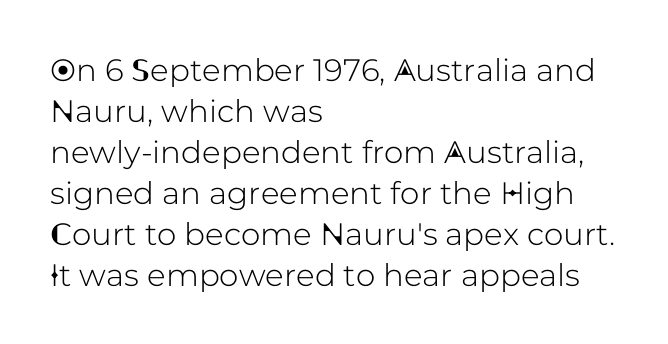
Q: Is the text italic (slanted)? A: No, it is upright.
Q: Is the typeface a serif or a sans-serif typeface? A: Sans-serif.
Q: Is the text underlined? A: No.
Q: How is the paragraph aligned? A: Left-aligned.
Q: Is the spacing between letters normal or unusually wide? A: Normal.
Q: Is the spacing between lines tight, normal or loose? A: Normal.
Q: Width (condensed, normal, or wide)? A: Normal.
Q: Stroke contrast? A: Low.
Q: x-height? A: Medium.
Q: Monospaced? A: No.
